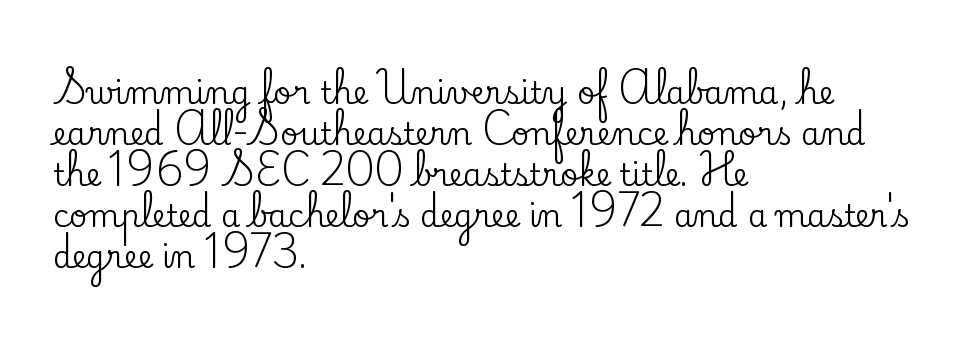
The image shows 31 px serif type, upright; set left-aligned, normal line spacing (1.32x), normal letter spacing, not underlined; low stroke contrast and a small x-height.
